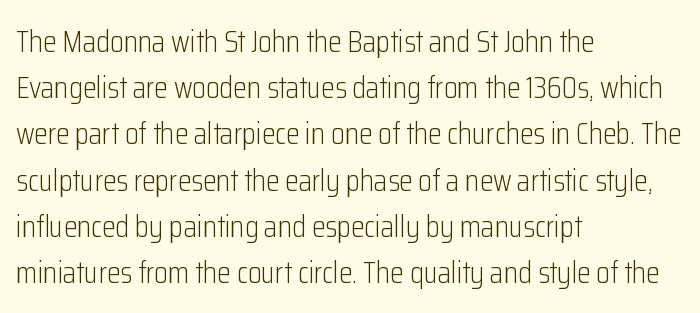
{"serif": "no", "italic": "no", "bold": "no", "weight": "light", "width": "condensed", "stroke_contrast": "low", "x_height": "medium", "monospaced": "no", "underline": "no", "align": "left", "line_spacing": "normal", "line_spacing_ratio": 1.49, "letter_spacing": "normal", "letter_spacing_em": 0.0, "glyph_px": 31}
